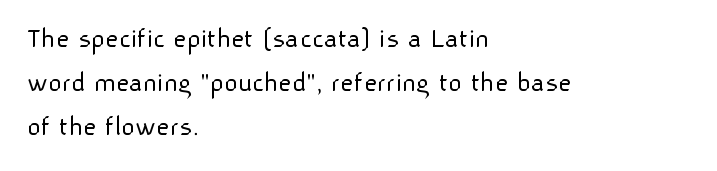
The image shows 29 px light sans-serif type, upright; set left-aligned, normal line spacing (1.52x), normal letter spacing, not underlined; low stroke contrast and a medium x-height.
